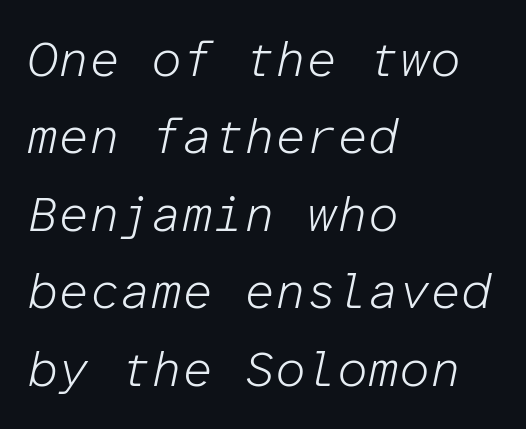
Q: Is the text bold? A: No.
Q: Is the text italic (slanted)? A: Yes, it leans right by about 12 degrees.
Q: Is the text underlined? A: No.
Q: How is the paragraph aligned? A: Left-aligned.
Q: Is the spacing between letters normal or unusually wide? A: Normal.
Q: Is the spacing between lines tight, normal or loose? A: Normal.
Q: Width (condensed, normal, or wide)? A: Normal.
Q: Stroke contrast? A: Low.
Q: x-height? A: Medium.
Q: Monospaced? A: Yes.
